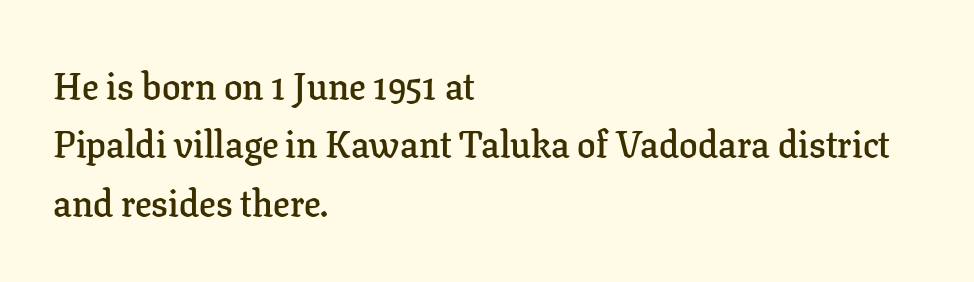
{"serif": "yes", "italic": "no", "bold": "semi", "weight": "semibold", "width": "normal", "stroke_contrast": "low", "x_height": "medium", "monospaced": "no", "underline": "no", "align": "left", "line_spacing": "normal", "line_spacing_ratio": 1.58, "letter_spacing": "normal", "letter_spacing_em": 0.0, "glyph_px": 37}
